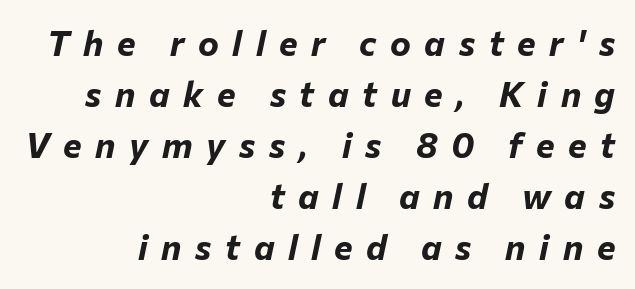
This sample uses expanded letter spacing, leaving extra air between glyphs. Vertical spacing — default. The font is running at its bold setting. Which margin do the lines hug? The right one — the left edge is uneven.
